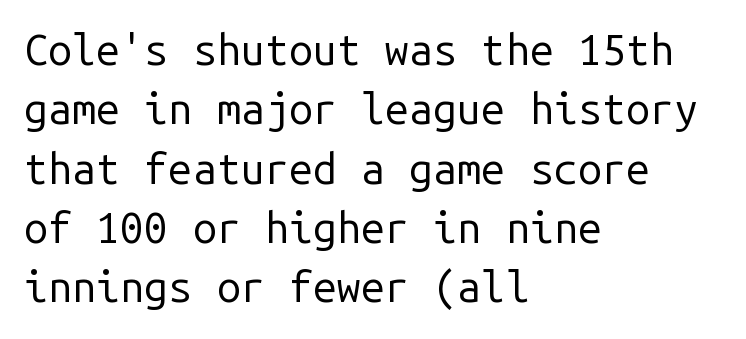
Q: Is the text bold? A: No.
Q: Is the text italic (slanted)? A: No, it is upright.
Q: Is the typeface a serif or a sans-serif typeface? A: Sans-serif.
Q: Is the text underlined? A: No.
Q: How is the paragraph aligned? A: Left-aligned.
Q: Is the spacing between letters normal or unusually wide? A: Normal.
Q: Is the spacing between lines tight, normal or loose? A: Normal.
Q: Width (condensed, normal, or wide)? A: Normal.
Q: Stroke contrast? A: Low.
Q: x-height? A: Medium.
Q: Monospaced? A: Yes.
